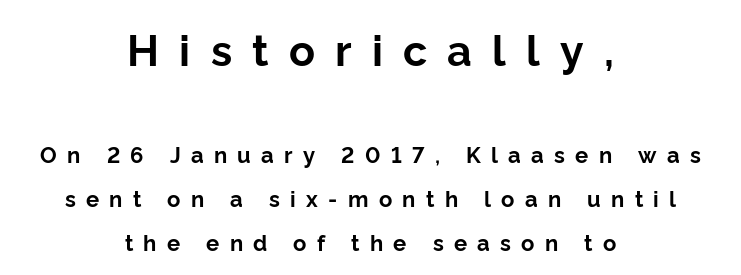
{"serif": "no", "italic": "no", "bold": "yes", "weight": "bold", "width": "normal", "stroke_contrast": "low", "x_height": "medium", "monospaced": "no", "underline": "no", "align": "center", "line_spacing": "loose", "line_spacing_ratio": 2.01, "letter_spacing": "wide", "letter_spacing_em": 0.47, "larger_block": "first", "size_ratio": 1.95, "glyph_px": 43}
